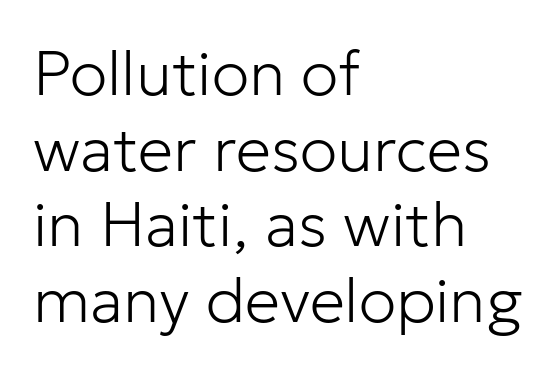
Stems here are at most as thick as an everyday book face. The letterforms sit shoulder to shoulder at normal distance. Ordinary non-slanted type is in use. Where is the straight margin? On the left. You could not count columns in this text — the font is proportionally spaced.
